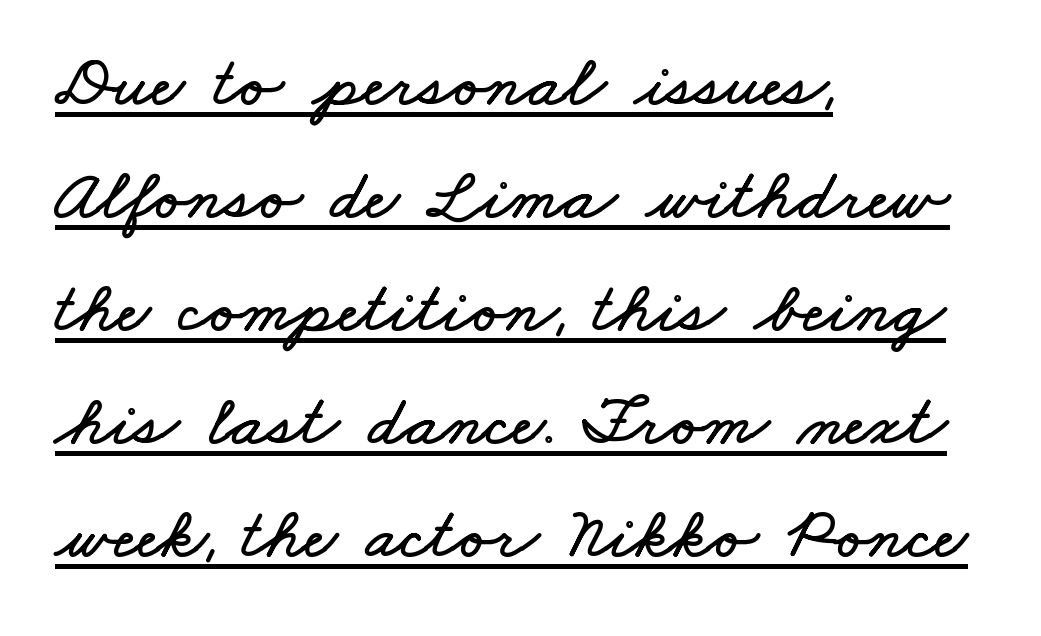
The lines in this sample share a left origin and differ only in where they stop. Spacing verdict: proportional, widths tailored to each character. Successive baselines arrive at the customary interval. The face used here appears with an underline applied. Honestly, the letter spacing is just normal — you wouldn't notice it.
